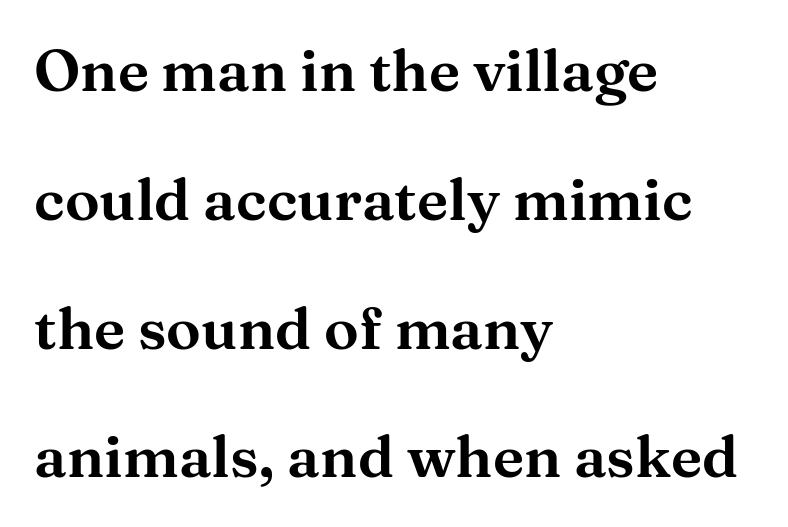
The image shows 58 px wide serif type, upright; set left-aligned, loose line spacing (2.22x), normal letter spacing, not underlined; medium stroke contrast and a medium x-height.
